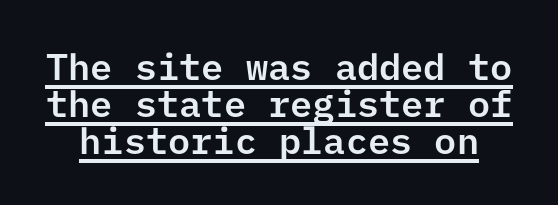
Vertically, the passage feels compressed, each row crowding the next. The lettering is marked with a stroke running underneath it. A roman cut, with each character standing at attention. Standard letterfit; no display-style spreading of the glyphs. Serifs: no, the terminals of the letterforms are clean.
